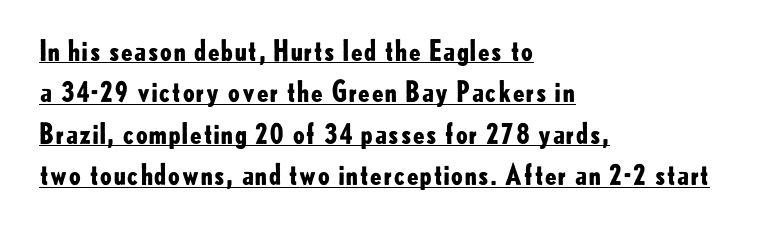
Q: Is the text bold? A: Yes.
Q: Is the text italic (slanted)? A: No, it is upright.
Q: Is the typeface a serif or a sans-serif typeface? A: Sans-serif.
Q: Is the text underlined? A: Yes.
Q: How is the paragraph aligned? A: Left-aligned.
Q: Is the spacing between letters normal or unusually wide? A: Normal.
Q: Is the spacing between lines tight, normal or loose? A: Normal.
Q: Width (condensed, normal, or wide)? A: Normal.
Q: Stroke contrast? A: Low.
Q: x-height? A: Small.
Q: Monospaced? A: No.
